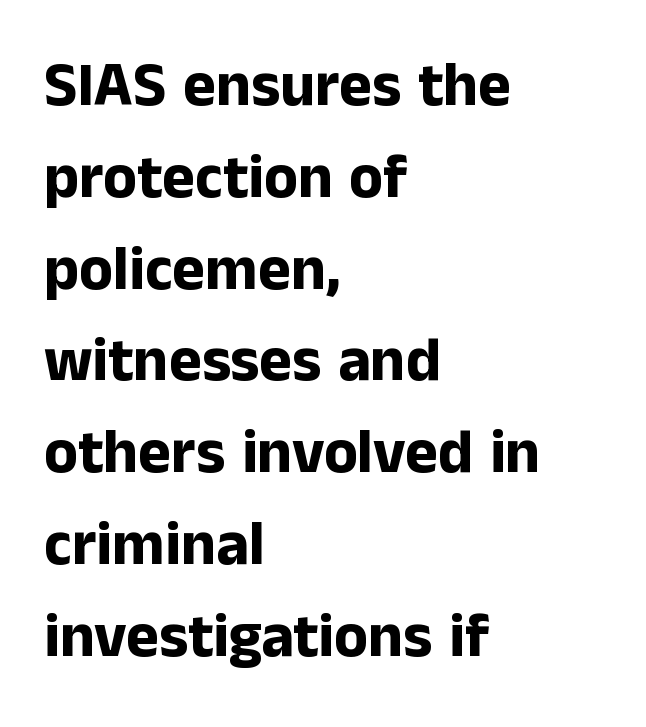
Q: Is the text bold? A: Yes.
Q: Is the text italic (slanted)? A: No, it is upright.
Q: Is the typeface a serif or a sans-serif typeface? A: Sans-serif.
Q: Is the text underlined? A: No.
Q: How is the paragraph aligned? A: Left-aligned.
Q: Is the spacing between letters normal or unusually wide? A: Normal.
Q: Is the spacing between lines tight, normal or loose? A: Normal.
Q: Width (condensed, normal, or wide)? A: Normal.
Q: Stroke contrast? A: Low.
Q: x-height? A: Medium.
Q: Monospaced? A: No.
